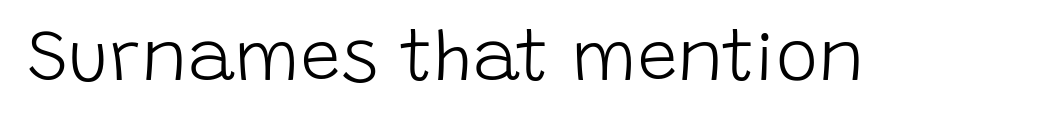
Q: Is the text bold? A: No.
Q: Is the text italic (slanted)? A: No, it is upright.
Q: Is the typeface a serif or a sans-serif typeface? A: Sans-serif.
Q: Is the text underlined? A: No.
Q: Is the spacing between letters normal or unusually wide? A: Normal.
Q: Width (condensed, normal, or wide)? A: Normal.
Q: Stroke contrast? A: Low.
Q: x-height? A: Large.
Q: Monospaced? A: No.
